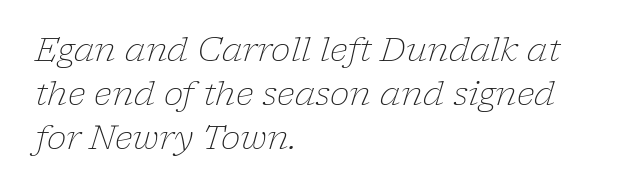
The image shows 33 px light serif type, italic (leaning right); set left-aligned, normal line spacing (1.33x), normal letter spacing, not underlined; low stroke contrast and a medium x-height.
